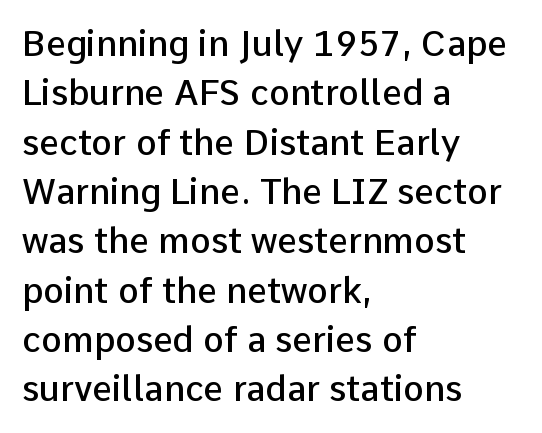
The image shows 35 px semibold sans-serif type, upright; set left-aligned, normal line spacing (1.41x), normal letter spacing, not underlined; low stroke contrast and a medium x-height.
